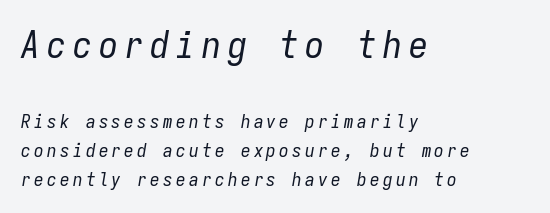
The image shows 38 px regular-weight, condensed type, italic (leaning right), monospaced; set left-aligned, normal line spacing (1.52x), not underlined; the first (top) block is 2.0x larger; low stroke contrast and a medium x-height.
